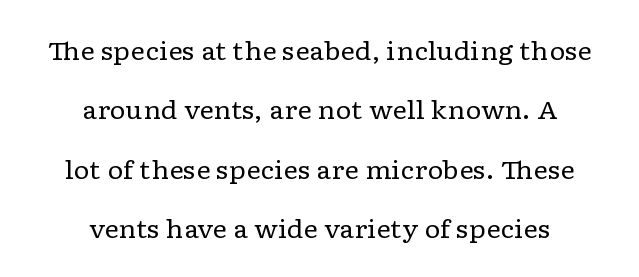
Q: Is the text bold? A: No.
Q: Is the text italic (slanted)? A: No, it is upright.
Q: Is the text underlined? A: No.
Q: How is the paragraph aligned? A: Centered.
Q: Is the spacing between letters normal or unusually wide? A: Normal.
Q: Is the spacing between lines tight, normal or loose? A: Loose.
